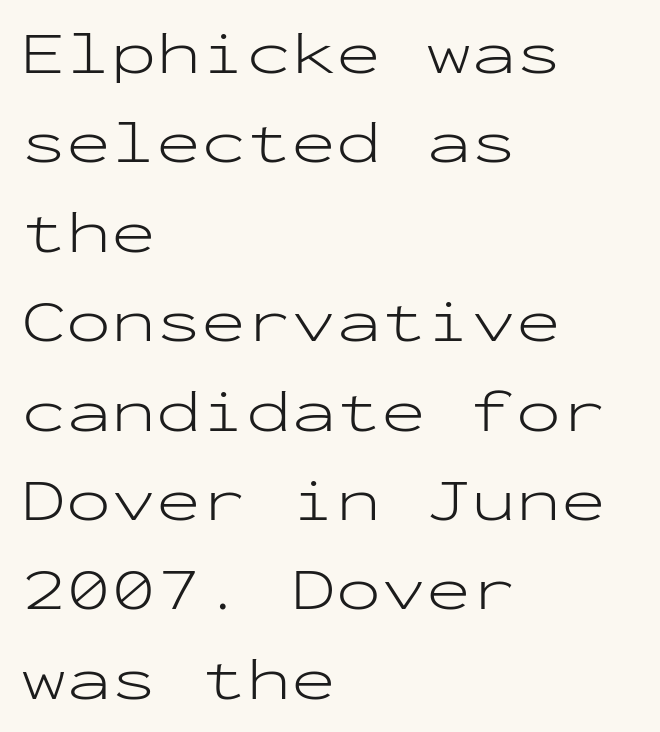
Q: Is the text bold? A: No.
Q: Is the text italic (slanted)? A: No, it is upright.
Q: Is the typeface a serif or a sans-serif typeface? A: Sans-serif.
Q: Is the text underlined? A: No.
Q: How is the paragraph aligned? A: Left-aligned.
Q: Is the spacing between letters normal or unusually wide? A: Normal.
Q: Is the spacing between lines tight, normal or loose? A: Normal.
Q: Width (condensed, normal, or wide)? A: Wide.
Q: Stroke contrast? A: Low.
Q: x-height? A: Medium.
Q: Monospaced? A: Yes.
